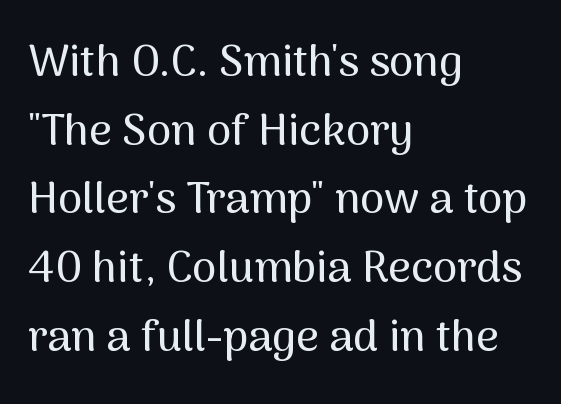
Notice how the stems are strictly vertical — no italics here. You could call the tracking neutral — neither tight nor loose. Just letters on the line, the space beneath them empty. This sample has the flowing, uneven cadence of proportional lettering. The designer left line spacing at the default.
